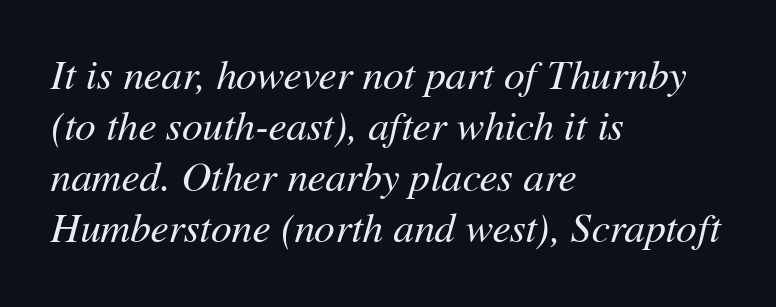
The image shows 41 px regular-weight type, italic (leaning right); set left-aligned, line spacing 1.24x, normal letter spacing, not underlined; medium stroke contrast and a medium x-height.
